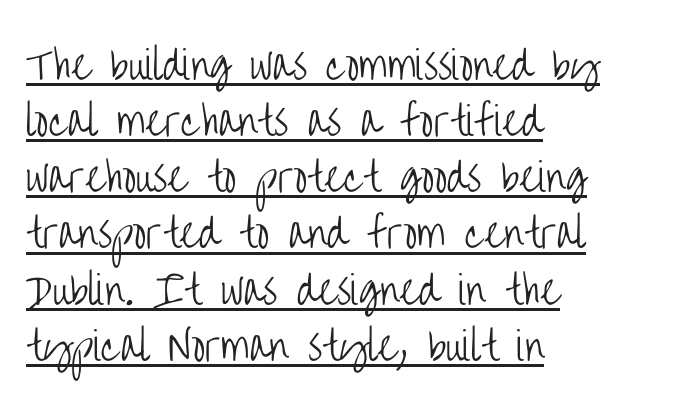
Q: Is the text bold? A: No.
Q: Is the text italic (slanted)? A: No, it is upright.
Q: Is the typeface a serif or a sans-serif typeface? A: Sans-serif.
Q: Is the text underlined? A: Yes.
Q: How is the paragraph aligned? A: Left-aligned.
Q: Is the spacing between letters normal or unusually wide? A: Normal.
Q: Is the spacing between lines tight, normal or loose? A: Normal.
Q: Width (condensed, normal, or wide)? A: Condensed.
Q: Stroke contrast? A: Low.
Q: x-height? A: Large.
Q: Monospaced? A: No.
